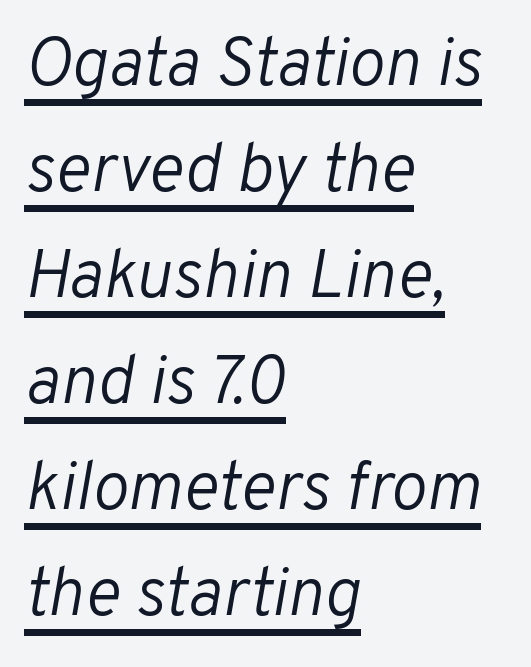
Q: Is the text bold? A: No.
Q: Is the text italic (slanted)? A: Yes, it leans right by about 10 degrees.
Q: Is the text underlined? A: Yes.
Q: How is the paragraph aligned? A: Left-aligned.
Q: Is the spacing between letters normal or unusually wide? A: Normal.
Q: Is the spacing between lines tight, normal or loose? A: Normal.
Q: Width (condensed, normal, or wide)? A: Normal.
Q: Stroke contrast? A: Low.
Q: x-height? A: Medium.
Q: Monospaced? A: No.
